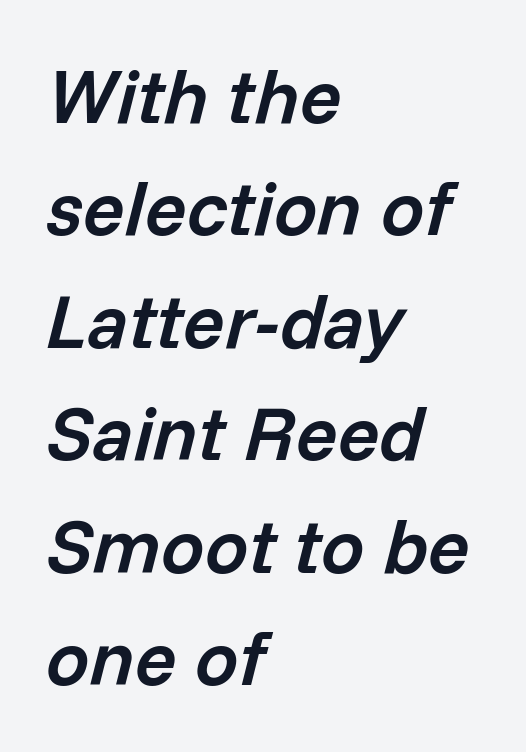
Slightly chunky letters — semibold, I'd say, not full bold. Here the designer chose a conventional face with non-uniform glyph widths. Does the leading feel generous? No, just average. Notice how the stems are inclined rather than vertical — that's the hallmark of italics.
